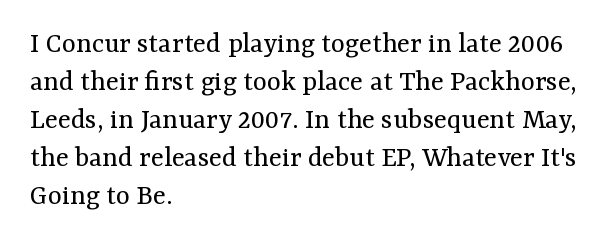
The image shows 30 px regular-weight serif type, upright; set left-aligned, normal line spacing (1.27x), normal letter spacing, not underlined; medium stroke contrast and a medium x-height.
